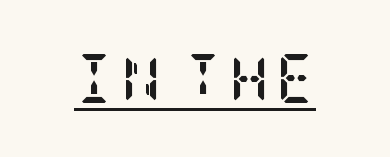
The image shows 49 px semibold, condensed serif type, upright; set underlined; low stroke contrast and a large x-height.
